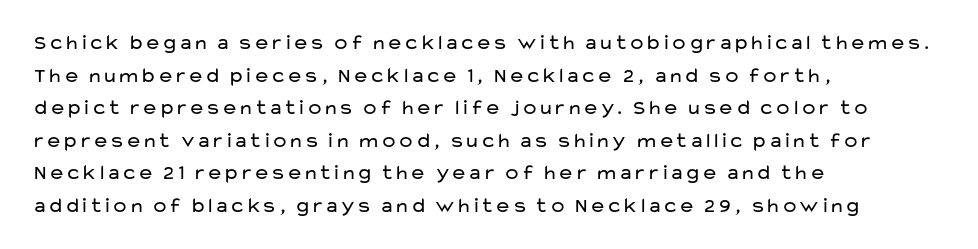
{"italic": "no", "bold": "no", "underline": "no", "align": "left", "line_spacing": "normal", "line_spacing_ratio": 1.55, "letter_spacing": "normal", "letter_spacing_em": 0.0, "glyph_px": 21}
